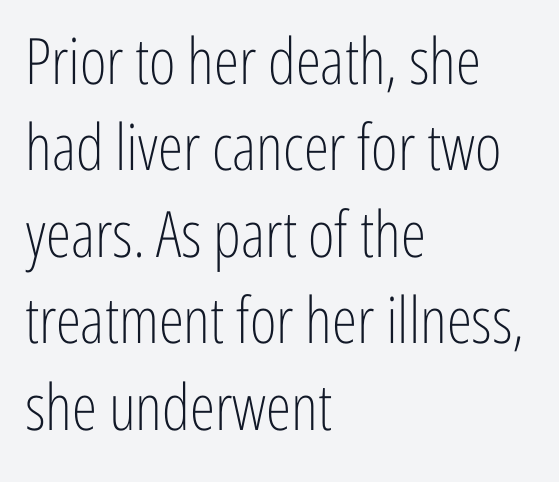
Serif or sans? Sans — the stroke terminals are bare. Ordinary non-slanted type is in use. The rendering uses natural spacing where letterforms have individual widths. Inter-character spacing is left at the font's built-in metrics.
